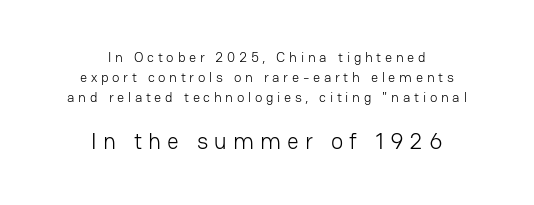
The image shows 23 px text type, upright; set centered, normal line spacing (1.43x), unusually wide letter spacing (+0.26 em), not underlined; the second (bottom) block is 1.64x larger.
